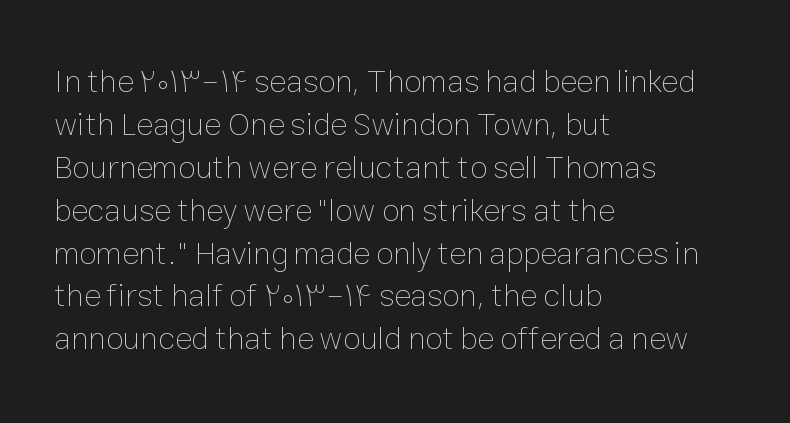
Q: Is the text bold? A: No.
Q: Is the text italic (slanted)? A: No, it is upright.
Q: Is the text underlined? A: No.
Q: How is the paragraph aligned? A: Left-aligned.
Q: Is the spacing between letters normal or unusually wide? A: Normal.
Q: Is the spacing between lines tight, normal or loose? A: Normal.
Q: Width (condensed, normal, or wide)? A: Normal.
Q: Stroke contrast? A: Low.
Q: x-height? A: Medium.
Q: Monospaced? A: No.
